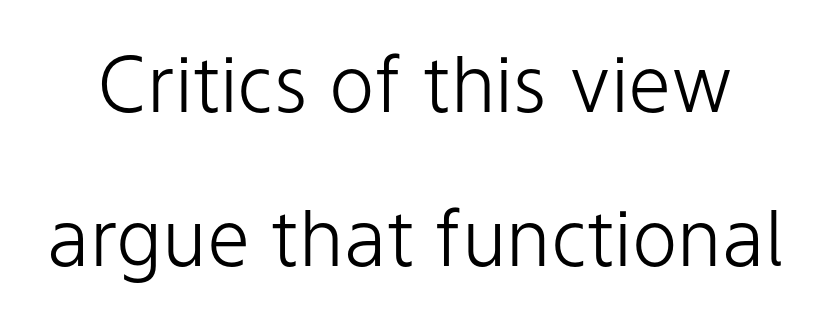
Here the glyphs are tracked normally, forming tight word shapes. Each letter's strokes conclude bluntly, with no projecting serifs. Bare-footed words on every line. No letter is thick-stroked: the sample isn't bold. If you measured baseline to baseline, you'd find a long distance. Think of a printed novel: that variable character pitch is what you see here.
